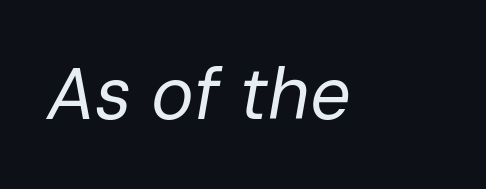
The image shows 72 px regular-weight type, italic (leaning right); set normal letter spacing, not underlined; low stroke contrast and a medium x-height.
